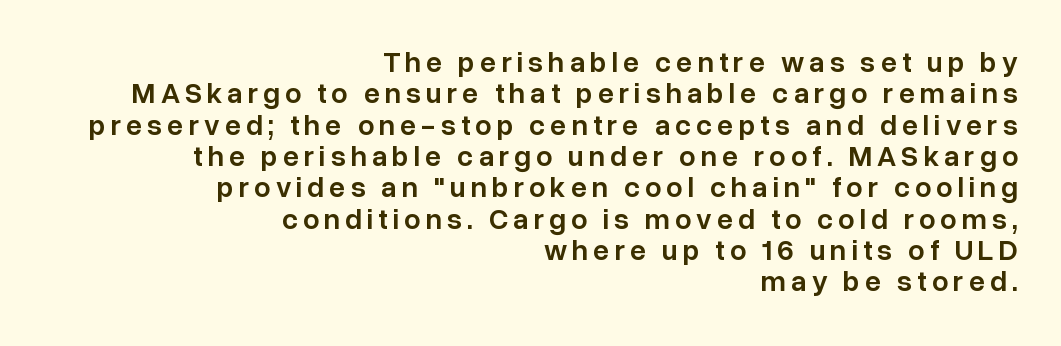
{"serif": "no", "italic": "no", "bold": "semi", "weight": "semibold", "width": "normal", "stroke_contrast": "low", "x_height": "medium", "monospaced": "no", "underline": "no", "align": "right", "line_spacing": "tight", "line_spacing_ratio": 1.08, "glyph_px": 29}
